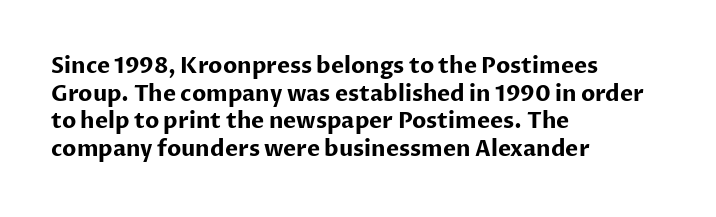
Q: Is the text bold? A: Yes.
Q: Is the text italic (slanted)? A: No, it is upright.
Q: Is the text underlined? A: No.
Q: How is the paragraph aligned? A: Left-aligned.
Q: Is the spacing between letters normal or unusually wide? A: Normal.
Q: Is the spacing between lines tight, normal or loose? A: Normal.
